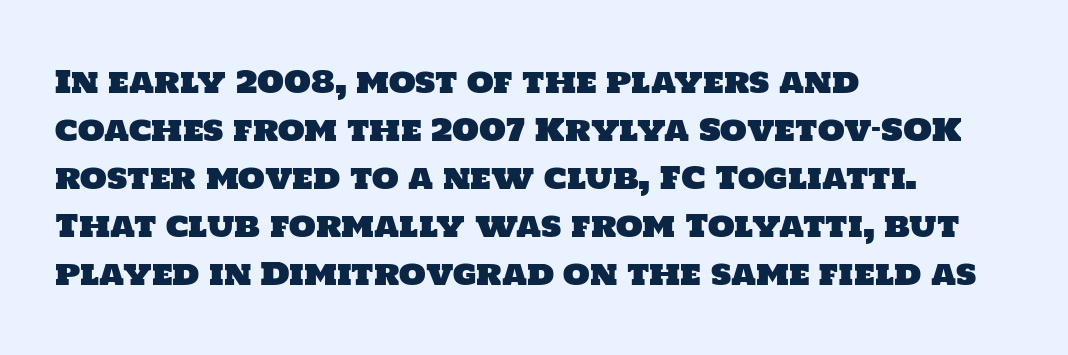
{"serif": "no", "width": "normal", "stroke_contrast": "low", "x_height": "large", "monospaced": "no", "underline": "no", "align": "left", "line_spacing": "normal", "line_spacing_ratio": 1.55, "letter_spacing": "normal", "letter_spacing_em": 0.0, "glyph_px": 31}
